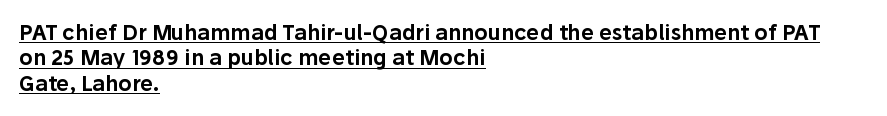
Q: Is the text italic (slanted)? A: No, it is upright.
Q: Is the text underlined? A: Yes.
Q: How is the paragraph aligned? A: Left-aligned.
Q: Is the spacing between letters normal or unusually wide? A: Normal.
